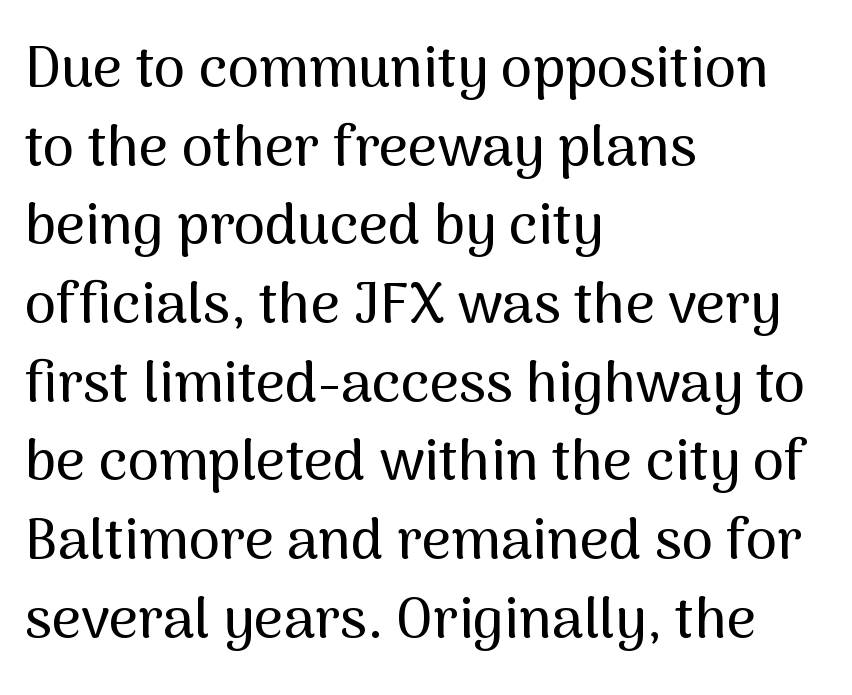
Q: Is the text italic (slanted)? A: No, it is upright.
Q: Is the typeface a serif or a sans-serif typeface? A: Sans-serif.
Q: Is the text underlined? A: No.
Q: How is the paragraph aligned? A: Left-aligned.
Q: Is the spacing between letters normal or unusually wide? A: Normal.
Q: Is the spacing between lines tight, normal or loose? A: Normal.
Q: Width (condensed, normal, or wide)? A: Normal.
Q: Stroke contrast? A: Medium.
Q: x-height? A: Medium.
Q: Monospaced? A: No.
